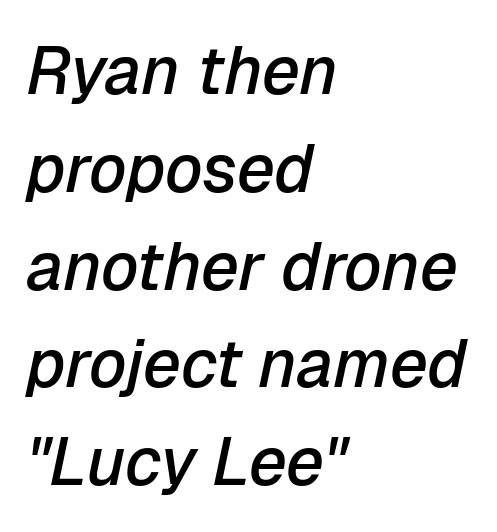
Q: Is the text bold? A: Semi-bold.
Q: Is the text italic (slanted)? A: Yes, it leans right by about 12 degrees.
Q: Is the text underlined? A: No.
Q: How is the paragraph aligned? A: Left-aligned.
Q: Is the spacing between letters normal or unusually wide? A: Normal.
Q: Is the spacing between lines tight, normal or loose? A: Normal.
Q: Width (condensed, normal, or wide)? A: Normal.
Q: Stroke contrast? A: Low.
Q: x-height? A: Medium.
Q: Monospaced? A: No.
